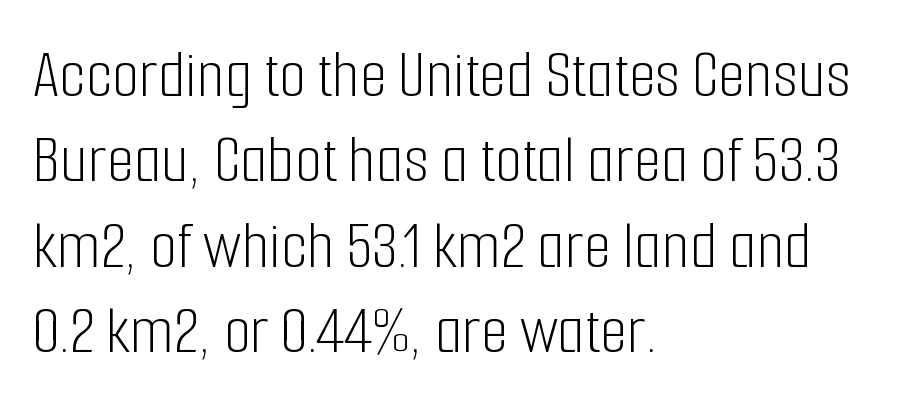
{"serif": "no", "italic": "no", "bold": "no", "weight": "light", "width": "condensed", "stroke_contrast": "low", "x_height": "medium", "monospaced": "no", "underline": "no", "align": "left", "line_spacing_ratio": 1.22, "letter_spacing": "normal", "letter_spacing_em": 0.0, "glyph_px": 70}
